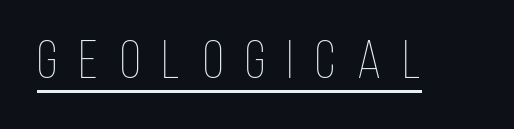
{"italic": "no", "bold": "no", "weight": "thin", "width": "condensed", "stroke_contrast": "low", "x_height": "large", "monospaced": "no", "underline": "yes", "letter_spacing": "wide", "letter_spacing_em": 0.41, "glyph_px": 54}
